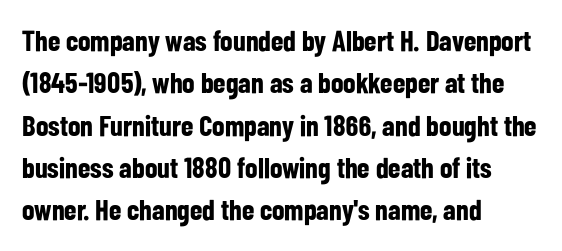
The image shows 29 px bold, condensed sans-serif type, upright; set left-aligned, normal line spacing (1.46x), normal letter spacing, not underlined; low stroke contrast and a medium x-height.
